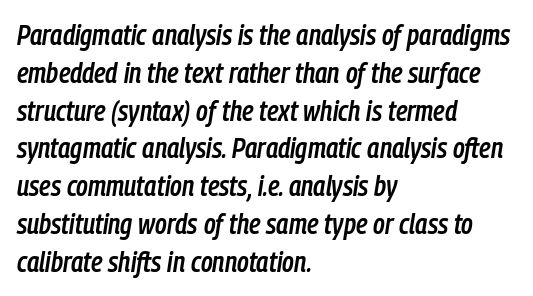
Q: Is the text bold? A: Semi-bold.
Q: Is the text italic (slanted)? A: Yes, it leans right by about 9 degrees.
Q: Is the text underlined? A: No.
Q: How is the paragraph aligned? A: Left-aligned.
Q: Is the spacing between letters normal or unusually wide? A: Normal.
Q: Is the spacing between lines tight, normal or loose? A: Normal.
Q: Width (condensed, normal, or wide)? A: Condensed.
Q: Stroke contrast? A: Low.
Q: x-height? A: Medium.
Q: Monospaced? A: No.
